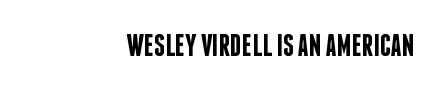
{"serif": "no", "italic": "no", "bold": "semi", "weight": "semibold", "width": "condensed", "stroke_contrast": "low", "x_height": "large", "monospaced": "no", "underline": "no", "letter_spacing": "normal", "letter_spacing_em": 0.0, "glyph_px": 31}
